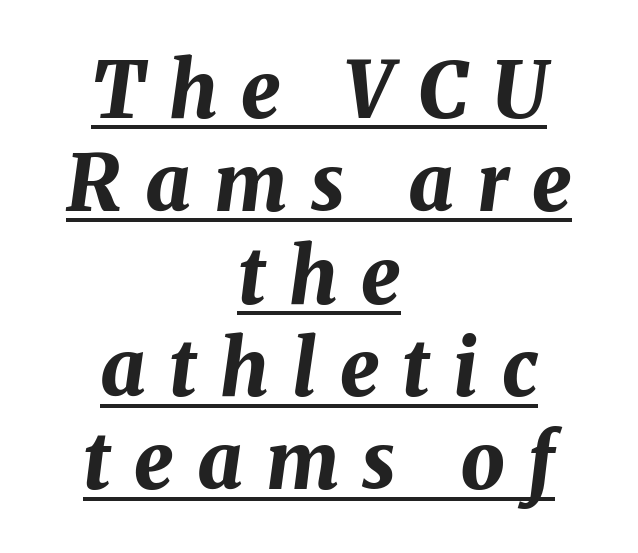
Q: Is the text bold? A: Yes.
Q: Is the text italic (slanted)? A: Yes, it leans right by about 8 degrees.
Q: Is the text underlined? A: Yes.
Q: How is the paragraph aligned? A: Centered.
Q: Is the spacing between letters normal or unusually wide? A: Unusually wide.
Q: Width (condensed, normal, or wide)? A: Normal.
Q: Stroke contrast? A: Medium.
Q: x-height? A: Medium.
Q: Monospaced? A: No.
